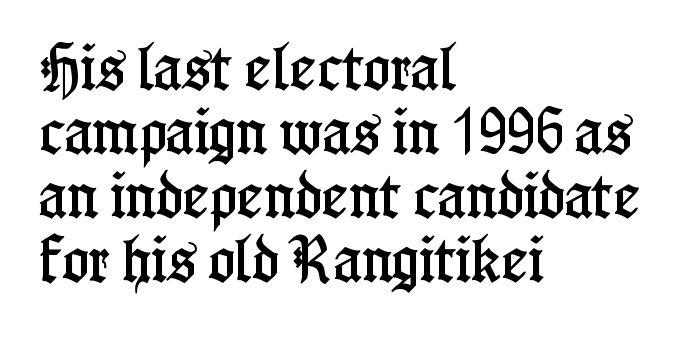
{"serif": "yes", "italic": "no", "width": "condensed", "stroke_contrast": "low", "x_height": "medium", "monospaced": "no", "underline": "no", "align": "left", "line_spacing": "normal", "line_spacing_ratio": 1.28, "letter_spacing": "normal", "letter_spacing_em": 0.0, "glyph_px": 50}
